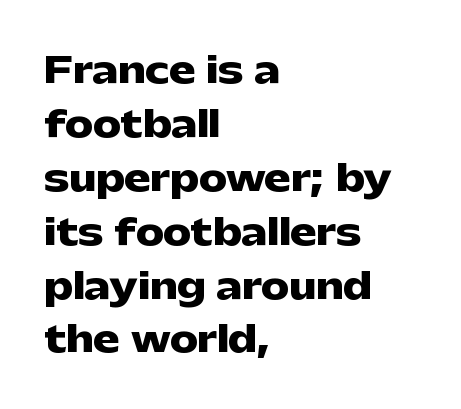
This rendering uses left alignment, leaving the right contour irregular. You can tell from the bare stems that sans-serif type was used. Think of a printed novel: that variable character pitch is what you see here. Compared with typical paragraphs, the rows here are spaced about the same. Unlike italic type, these characters show no tilt at all. I'd describe the lettering as bold — thick and assertive.
